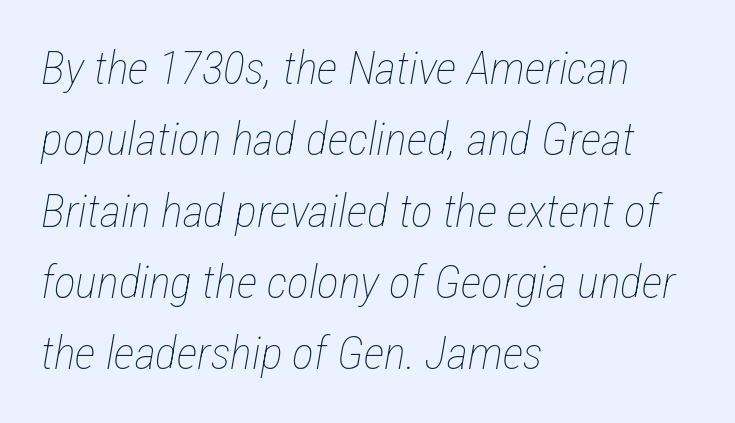
Q: Is the text bold? A: No.
Q: Is the text italic (slanted)? A: Yes, it leans right by about 12 degrees.
Q: Is the text underlined? A: No.
Q: How is the paragraph aligned? A: Left-aligned.
Q: Is the spacing between letters normal or unusually wide? A: Normal.
Q: Is the spacing between lines tight, normal or loose? A: Normal.
Q: Width (condensed, normal, or wide)? A: Condensed.
Q: Stroke contrast? A: Low.
Q: x-height? A: Medium.
Q: Monospaced? A: No.
